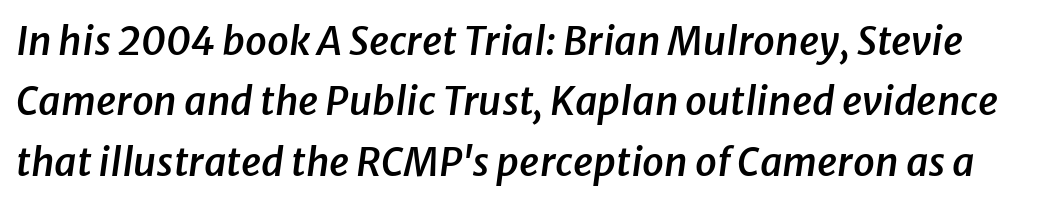
The image shows 39 px semibold type, italic (leaning right); set normal line spacing (1.55x), normal letter spacing, not underlined; low stroke contrast and a medium x-height.
